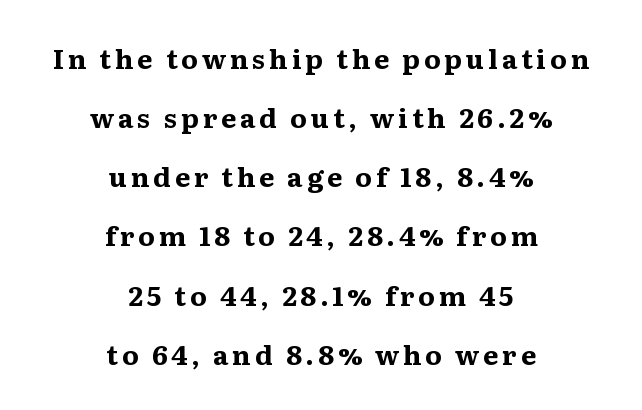
Q: Is the text bold? A: Yes.
Q: Is the text italic (slanted)? A: No, it is upright.
Q: Is the text underlined? A: No.
Q: How is the paragraph aligned? A: Centered.
Q: Is the spacing between lines tight, normal or loose? A: Loose.
